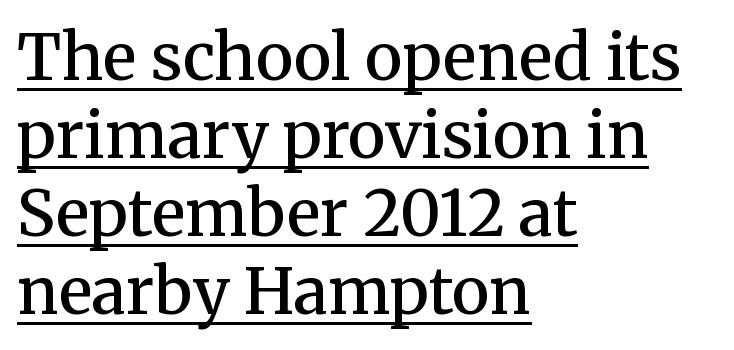
{"serif": "yes", "italic": "no", "bold": "semi", "weight": "semibold", "width": "normal", "stroke_contrast": "medium", "x_height": "medium", "monospaced": "no", "underline": "yes", "align": "left", "line_spacing_ratio": 1.22, "letter_spacing": "normal", "letter_spacing_em": 0.0, "glyph_px": 64}
